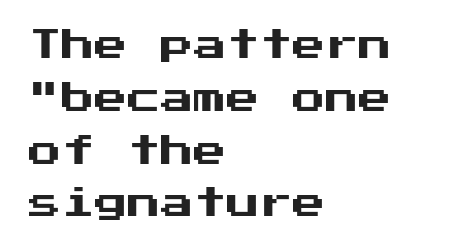
{"serif": "no", "italic": "no", "width": "normal", "stroke_contrast": "medium", "x_height": "medium", "underline": "no", "align": "left", "line_spacing": "normal", "line_spacing_ratio": 1.6, "letter_spacing": "normal", "letter_spacing_em": 0.0, "glyph_px": 33}
